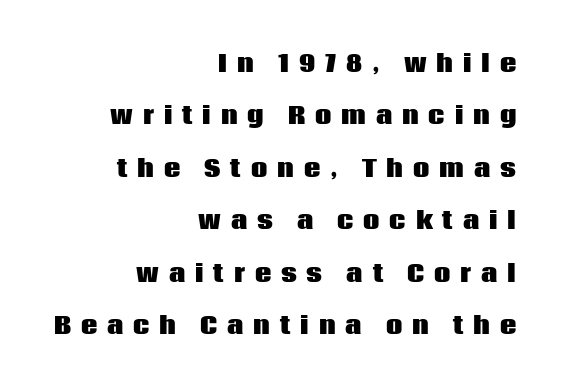
{"italic": "no", "bold": "yes", "underline": "no", "align": "right", "line_spacing": "loose", "line_spacing_ratio": 2.28, "letter_spacing": "wide", "letter_spacing_em": 0.43, "glyph_px": 23}
